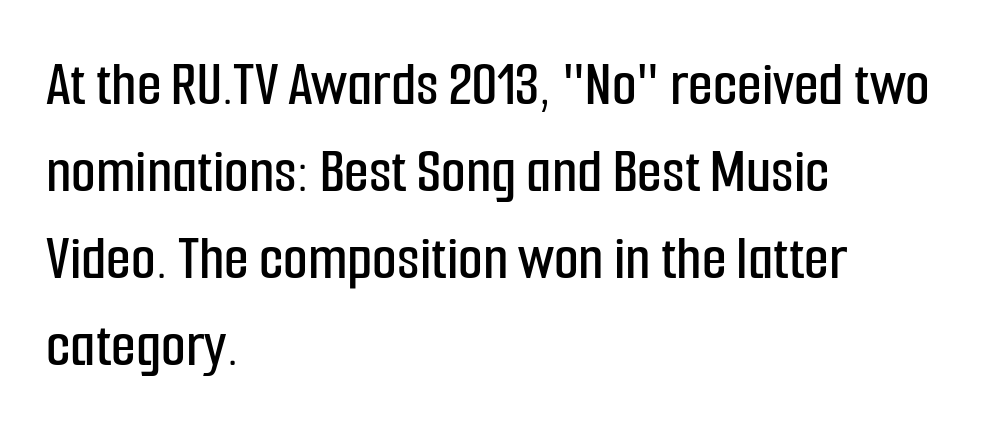
The image shows 64 px condensed sans-serif type, upright; set left-aligned, normal line spacing (1.36x), normal letter spacing, not underlined; low stroke contrast and a medium x-height.
